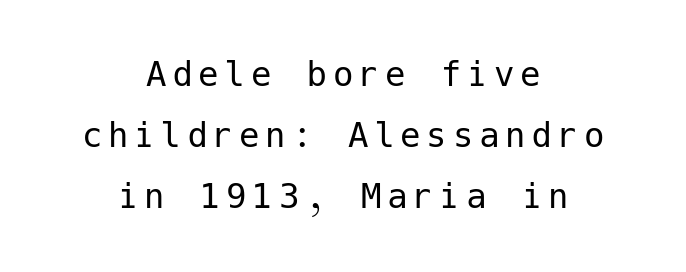
{"serif": "no", "italic": "no", "bold": "no", "weight": "regular", "width": "normal", "stroke_contrast": "low", "x_height": "medium", "underline": "no", "align": "center", "line_spacing": "normal", "line_spacing_ratio": 1.49, "glyph_px": 41}
